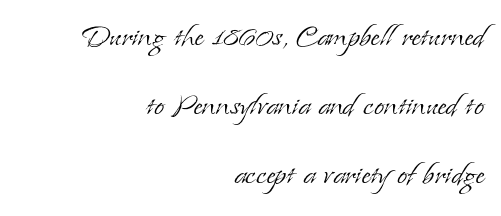
{"serif": "yes", "bold": "no", "weight": "light", "width": "normal", "stroke_contrast": "low", "x_height": "small", "monospaced": "no", "underline": "no", "align": "right", "line_spacing_ratio": 1.87, "letter_spacing": "normal", "letter_spacing_em": 0.0, "glyph_px": 37}
